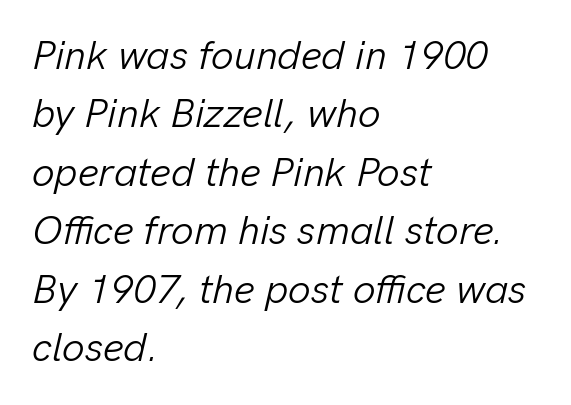
Q: Is the text bold? A: No.
Q: Is the text italic (slanted)? A: Yes, it leans right by about 13 degrees.
Q: Is the text underlined? A: No.
Q: How is the paragraph aligned? A: Left-aligned.
Q: Is the spacing between letters normal or unusually wide? A: Normal.
Q: Is the spacing between lines tight, normal or loose? A: Normal.
Q: Width (condensed, normal, or wide)? A: Normal.
Q: Stroke contrast? A: Low.
Q: x-height? A: Medium.
Q: Monospaced? A: No.
